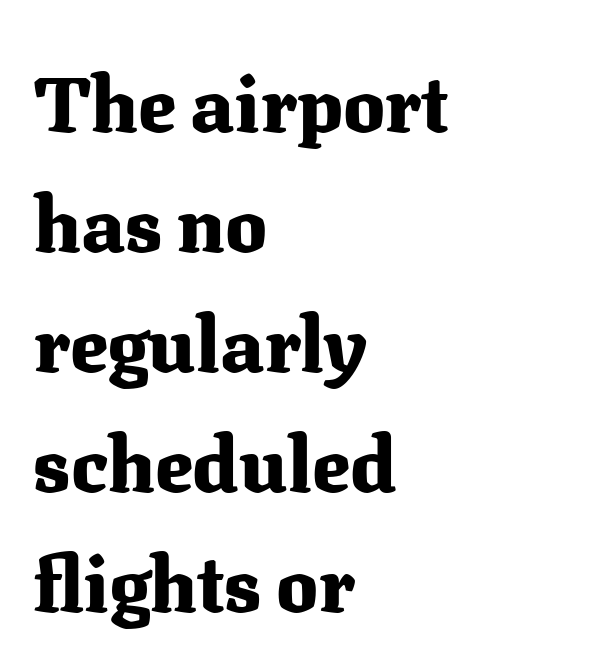
Every row of glyphs begins at an identical x-position on the left. Every letter is thick-stroked: bold, no question. Is this a sans? No — the strokes have serifs. The rows are spaced the way most documents space them.
